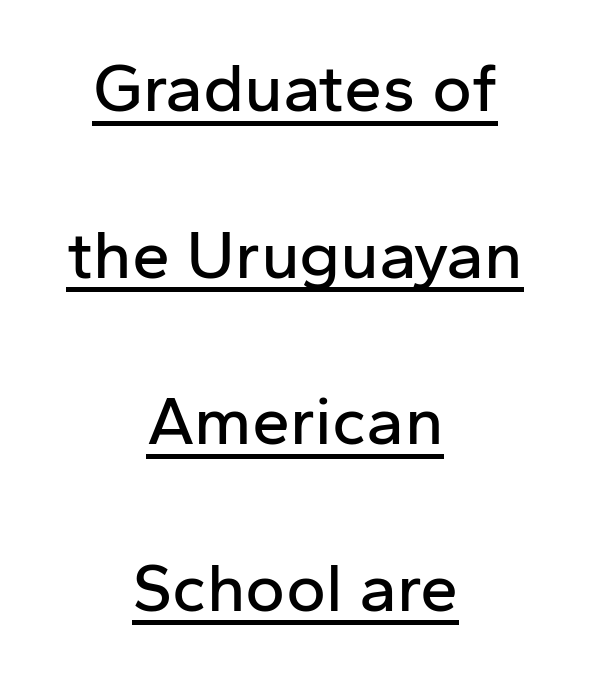
The font family rendered here belongs to the sans-serif group. Here the designer chose a conventional face with non-uniform glyph widths. Notice the wide empty band between every row — that's loose leading. Compared with a flush-left layout, this one balances lines on the center instead.
